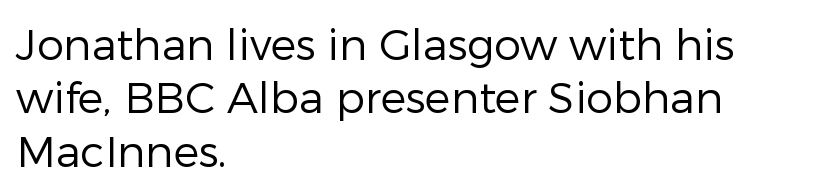
Q: Is the text bold? A: No.
Q: Is the text italic (slanted)? A: No, it is upright.
Q: Is the typeface a serif or a sans-serif typeface? A: Sans-serif.
Q: Is the text underlined? A: No.
Q: How is the paragraph aligned? A: Left-aligned.
Q: Is the spacing between letters normal or unusually wide? A: Normal.
Q: Width (condensed, normal, or wide)? A: Normal.
Q: Stroke contrast? A: Low.
Q: x-height? A: Medium.
Q: Monospaced? A: No.
